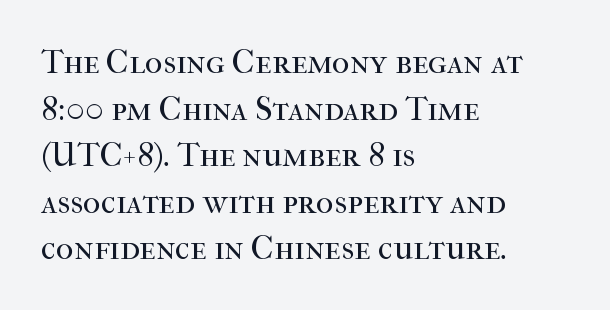
{"serif": "yes", "italic": "no", "bold": "no", "weight": "regular", "width": "normal", "stroke_contrast": "high", "x_height": "medium", "monospaced": "no", "underline": "no", "align": "left", "line_spacing": "normal", "line_spacing_ratio": 1.37, "letter_spacing": "normal", "letter_spacing_em": 0.0, "glyph_px": 34}
